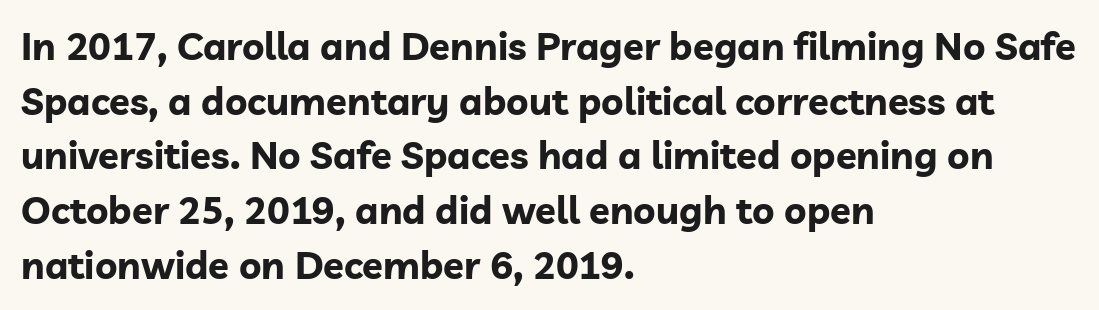
Honestly, there is no underline to notice here at all. Chunky letters — that's bold for sure. Teacher's note: observe the even left margin — that is flush-left alignment. Observe the ordinary spacing: letters are neighbours, not strangers.
